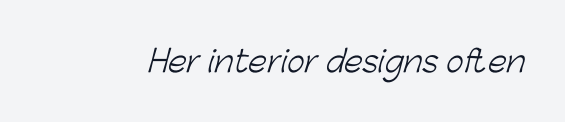
The image shows 30 px light sans-serif type; set normal letter spacing, not underlined; low stroke contrast and a medium x-height.
